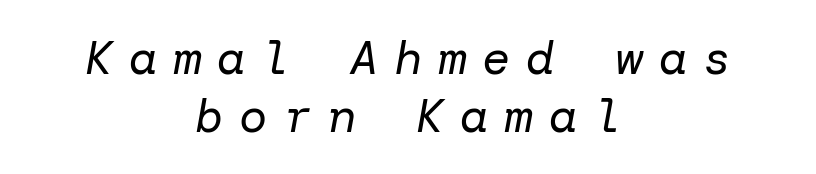
These lines stack symmetrically, like a column narrowing and widening about its center. A light-to-regular cut is what we see here. The foot of each line stays bare and open. The face used here has a pronounced slope to its letters.
